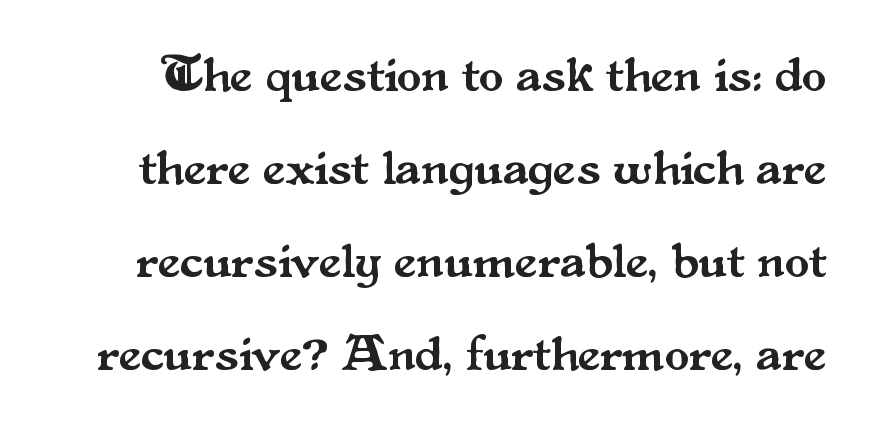
The image shows 50 px serif type, upright; set line spacing 1.86x, normal letter spacing, not underlined; medium stroke contrast and a small x-height.
